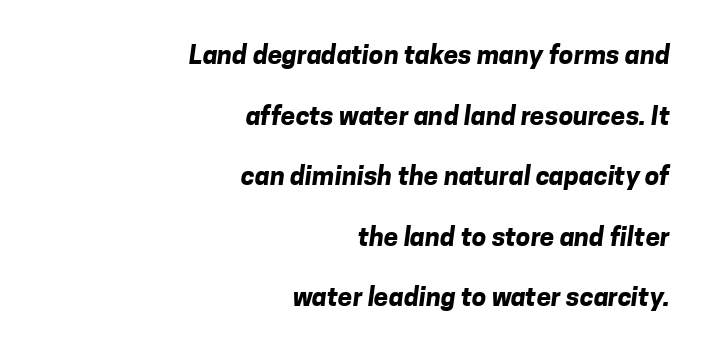
The image shows 26 px bold type; set right-aligned, loose line spacing (2.33x), normal letter spacing, not underlined.
